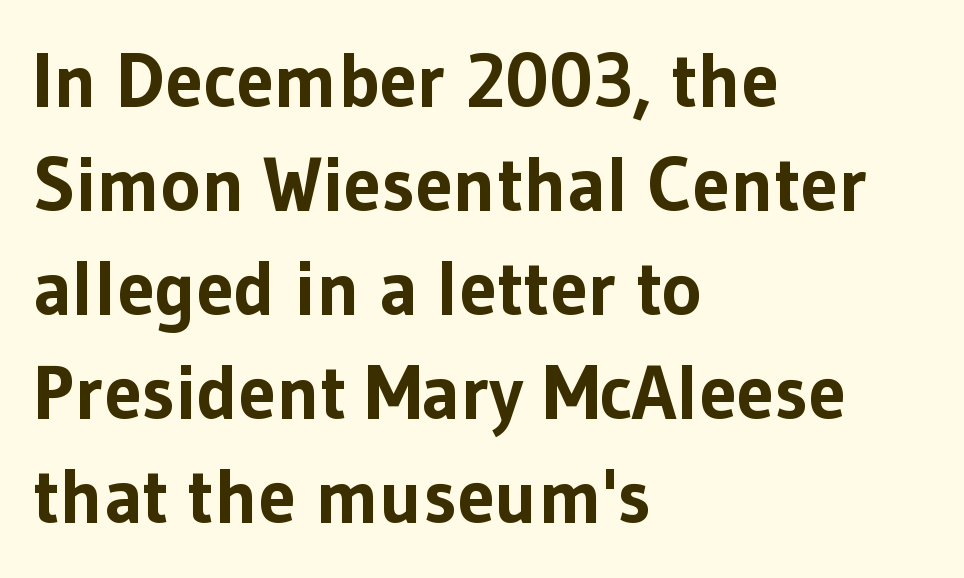
The image shows 76 px bold sans-serif type, upright; set left-aligned, normal line spacing (1.37x), normal letter spacing, not underlined; low stroke contrast and a medium x-height.
